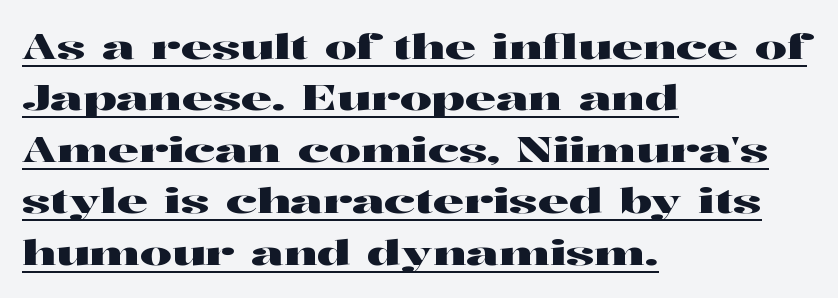
The image shows 35 px wide serif type, upright; set left-aligned, normal line spacing (1.47x), normal letter spacing, underlined; high stroke contrast and a medium x-height.
